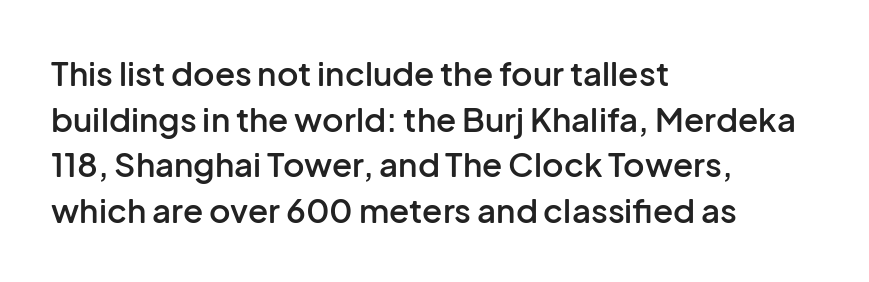
The image shows 33 px semibold sans-serif type, upright; set left-aligned, normal line spacing (1.38x), normal letter spacing, not underlined; low stroke contrast and a medium x-height.
